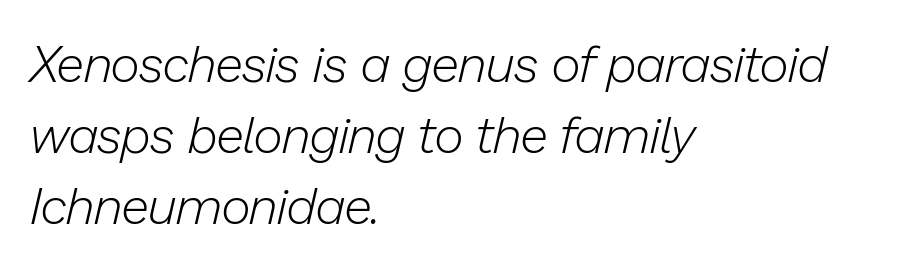
Q: Is the text bold? A: No.
Q: Is the text italic (slanted)? A: Yes, it leans right by about 13 degrees.
Q: Is the text underlined? A: No.
Q: How is the paragraph aligned? A: Left-aligned.
Q: Is the spacing between letters normal or unusually wide? A: Normal.
Q: Is the spacing between lines tight, normal or loose? A: Normal.
Q: Width (condensed, normal, or wide)? A: Normal.
Q: Stroke contrast? A: Low.
Q: x-height? A: Medium.
Q: Monospaced? A: No.
